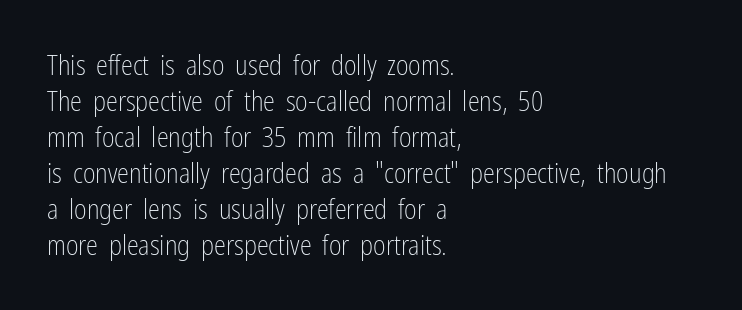
The image shows 27 px text type, upright; set left-aligned, normal line spacing (1.33x), normal letter spacing, not underlined.
